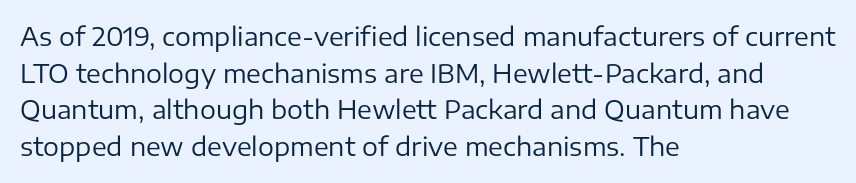
The image shows 25 px text type, upright; set left-aligned, normal line spacing (1.47x), normal letter spacing, not underlined.
